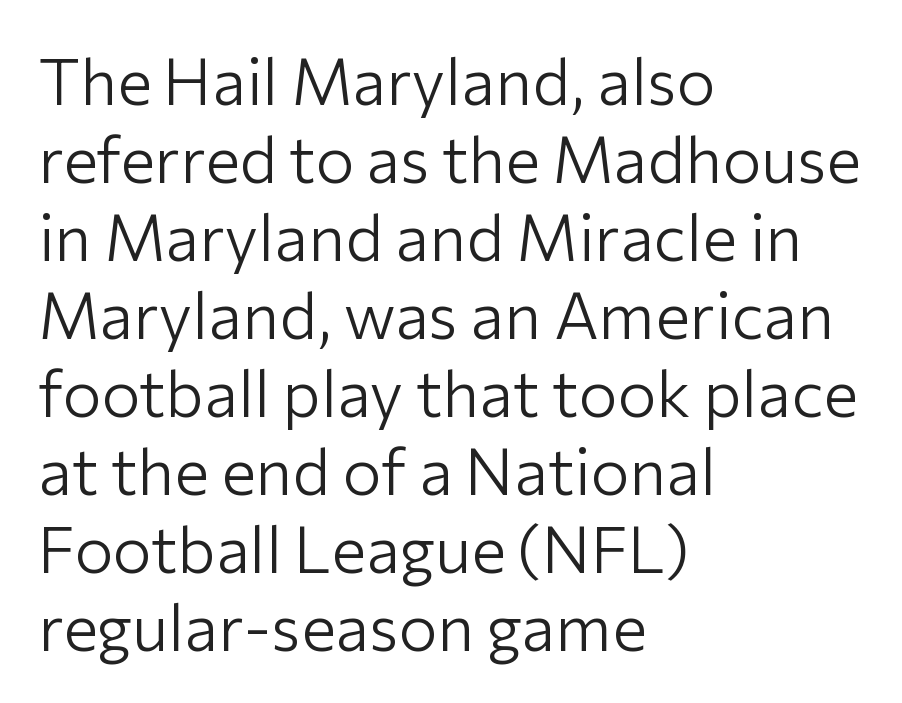
Q: Is the text bold? A: No.
Q: Is the text italic (slanted)? A: No, it is upright.
Q: Is the typeface a serif or a sans-serif typeface? A: Sans-serif.
Q: Is the text underlined? A: No.
Q: How is the paragraph aligned? A: Left-aligned.
Q: Is the spacing between letters normal or unusually wide? A: Normal.
Q: Width (condensed, normal, or wide)? A: Normal.
Q: Stroke contrast? A: Low.
Q: x-height? A: Medium.
Q: Monospaced? A: No.
